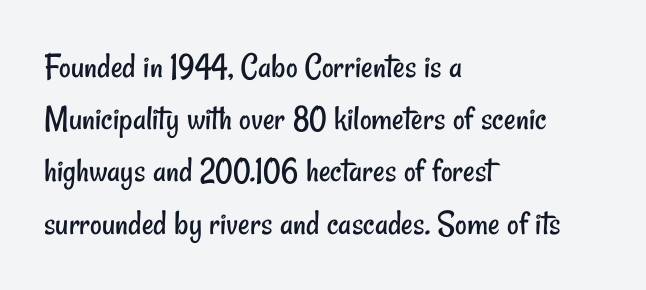
The image shows 36 px regular-weight, condensed sans-serif type; set left-aligned, normal line spacing (1.45x), normal letter spacing, not underlined; low stroke contrast and a small x-height.
